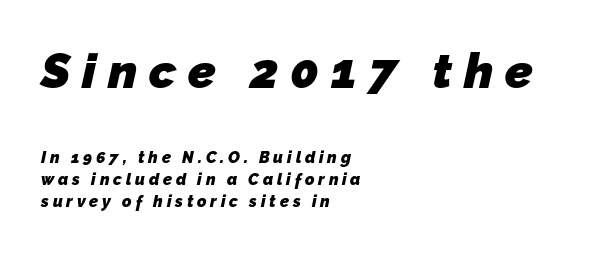
Q: Is the text bold? A: Yes.
Q: Is the typeface a serif or a sans-serif typeface? A: Sans-serif.
Q: Is the text underlined? A: No.
Q: How is the paragraph aligned? A: Left-aligned.
Q: Is the spacing between letters normal or unusually wide? A: Unusually wide.
Q: Is the spacing between lines tight, normal or loose? A: Normal.
Q: Which block of text is set in a larger size, the first (top) or the second (bottom)? A: The first (top) one.
Q: Width (condensed, normal, or wide)? A: Normal.
Q: Stroke contrast? A: Low.
Q: x-height? A: Medium.
Q: Monospaced? A: No.
